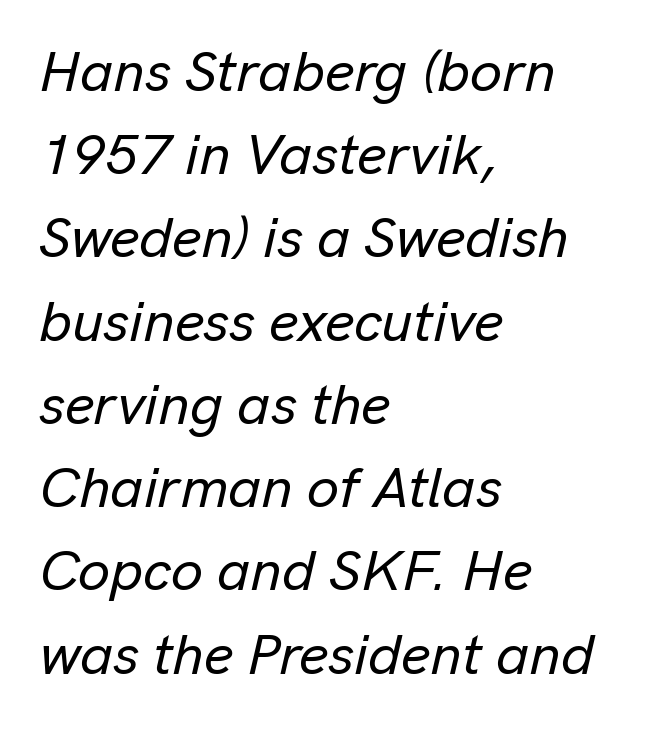
The image shows 57 px text type, italic (leaning right); set left-aligned, normal line spacing (1.46x), normal letter spacing, not underlined; low stroke contrast and a medium x-height.
